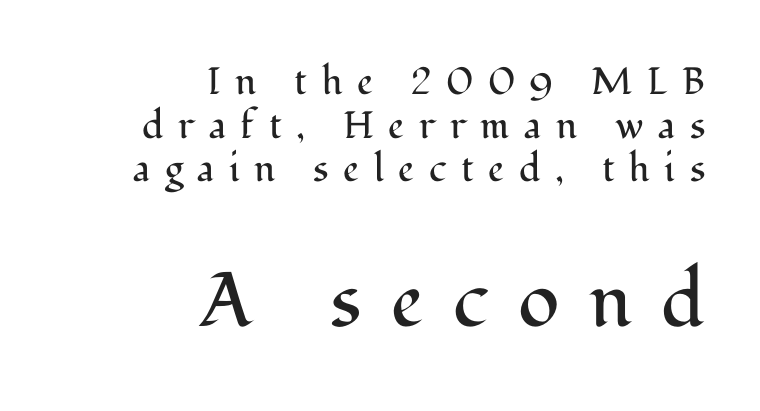
Q: Is the text bold? A: No.
Q: Is the text italic (slanted)? A: No, it is upright.
Q: Is the typeface a serif or a sans-serif typeface? A: Serif.
Q: Is the text underlined? A: No.
Q: How is the paragraph aligned? A: Right-aligned.
Q: Is the spacing between letters normal or unusually wide? A: Unusually wide.
Q: Is the spacing between lines tight, normal or loose? A: Tight.
Q: Which block of text is set in a larger size, the first (top) or the second (bottom)? A: The second (bottom) one.
Q: Width (condensed, normal, or wide)? A: Normal.
Q: Stroke contrast? A: Medium.
Q: x-height? A: Medium.
Q: Monospaced? A: No.
